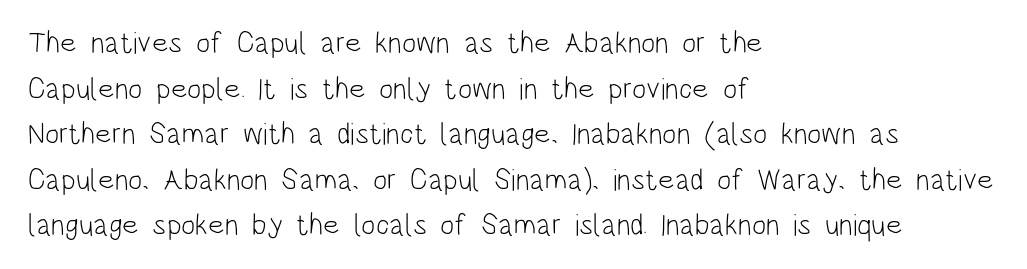
The image shows 30 px light, condensed sans-serif type, upright; set left-aligned, normal line spacing (1.52x), normal letter spacing, not underlined; low stroke contrast and a large x-height.
